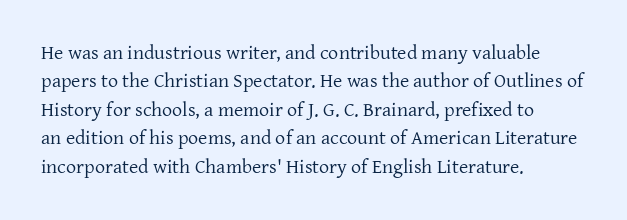
The image shows 20 px text type, upright; set left-aligned, normal line spacing (1.42x), normal letter spacing, not underlined.
